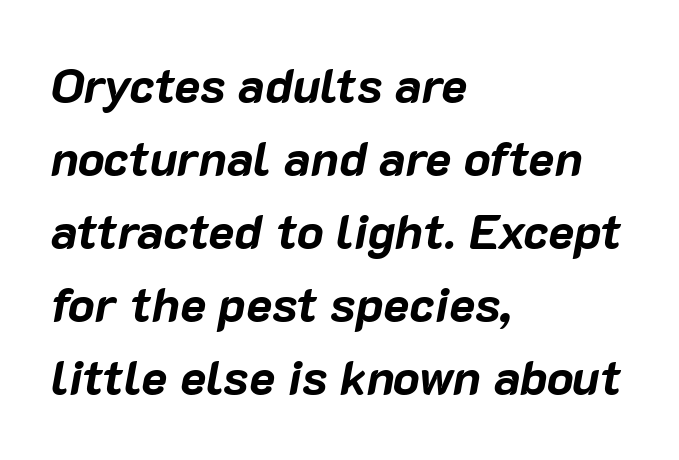
{"italic": "yes", "lean": "right", "slant_degrees": 10, "bold": "yes", "weight": "bold", "width": "normal", "stroke_contrast": "low", "x_height": "medium", "monospaced": "no", "underline": "no", "align": "left", "line_spacing": "normal", "line_spacing_ratio": 1.49, "letter_spacing": "normal", "letter_spacing_em": 0.0, "glyph_px": 49}
